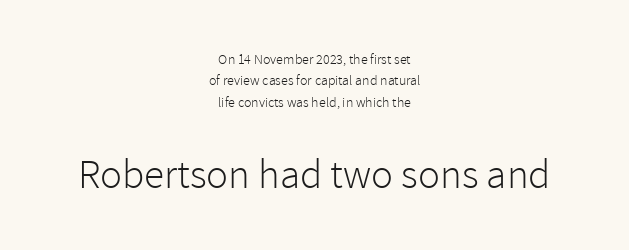
The typesetter chose a symmetrical, centered arrangement here. Italic: no, the glyphs are upright roman. This sample uses a sans-serif face. Does extra space separate the letters? No, they use regular spacing. Underlining? Definitely not there. These lines sit exactly where default settings would place them.
